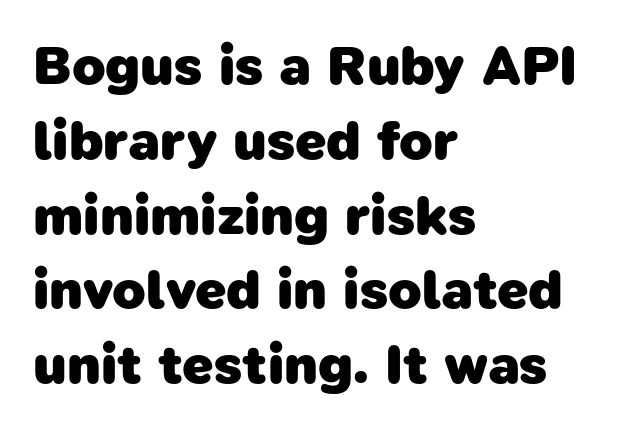
The image shows 55 px heavy sans-serif type; set left-aligned, normal line spacing (1.36x), normal letter spacing, not underlined; low stroke contrast and a medium x-height.
